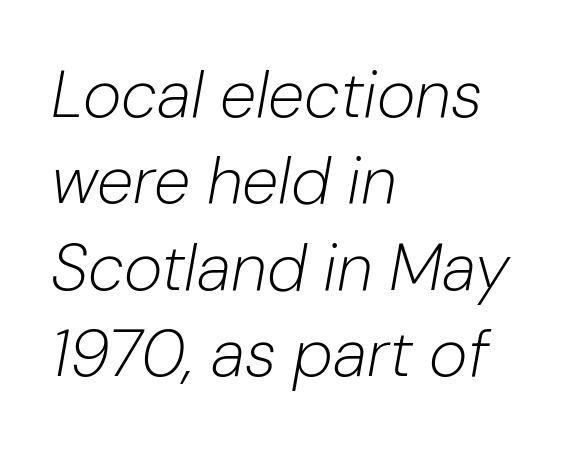
{"italic": "yes", "lean": "right", "slant_degrees": 10, "bold": "no", "weight": "light", "width": "normal", "stroke_contrast": "low", "x_height": "medium", "monospaced": "no", "underline": "no", "align": "left", "line_spacing": "normal", "line_spacing_ratio": 1.31, "letter_spacing": "normal", "letter_spacing_em": 0.0, "glyph_px": 66}
